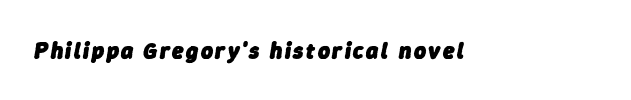
The image shows 23 px bold type, italic (leaning right); set not underlined.
